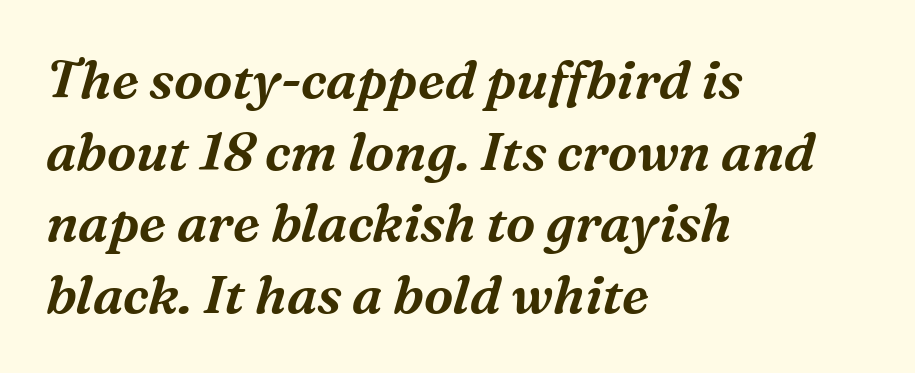
{"serif": "yes", "italic": "yes", "lean": "right", "slant_degrees": 16, "width": "normal", "stroke_contrast": "medium", "x_height": "medium", "monospaced": "no", "underline": "no", "align": "left", "line_spacing": "normal", "line_spacing_ratio": 1.35, "letter_spacing": "normal", "letter_spacing_em": 0.0, "glyph_px": 53}
